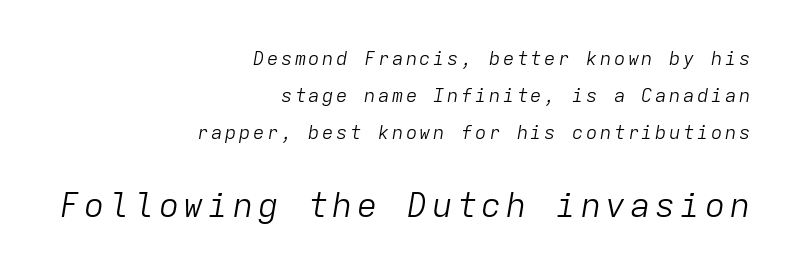
{"italic": "yes", "lean": "right", "slant_degrees": 9, "bold": "no", "weight": "light", "width": "normal", "stroke_contrast": "low", "x_height": "medium", "monospaced": "yes", "underline": "no", "align": "right", "line_spacing": "loose", "line_spacing_ratio": 1.94, "larger_block": "second", "size_ratio": 1.79, "glyph_px": 34}
